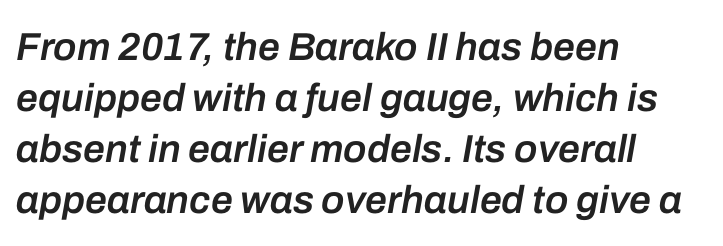
Q: Is the text bold? A: Semi-bold.
Q: Is the text italic (slanted)? A: Yes, it leans right by about 10 degrees.
Q: Is the text underlined? A: No.
Q: How is the paragraph aligned? A: Left-aligned.
Q: Is the spacing between letters normal or unusually wide? A: Normal.
Q: Is the spacing between lines tight, normal or loose? A: Normal.
Q: Width (condensed, normal, or wide)? A: Normal.
Q: Stroke contrast? A: Low.
Q: x-height? A: Medium.
Q: Monospaced? A: No.
